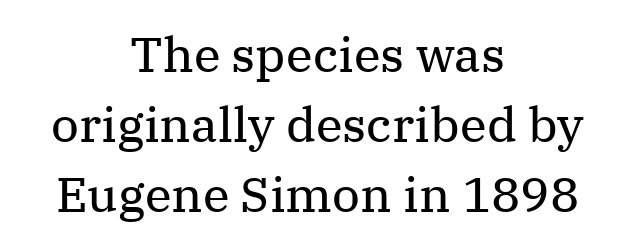
{"serif": "yes", "italic": "no", "bold": "no", "weight": "regular", "width": "normal", "stroke_contrast": "medium", "x_height": "medium", "monospaced": "no", "underline": "no", "align": "center", "line_spacing": "normal", "line_spacing_ratio": 1.43, "letter_spacing": "normal", "letter_spacing_em": 0.0, "glyph_px": 49}
